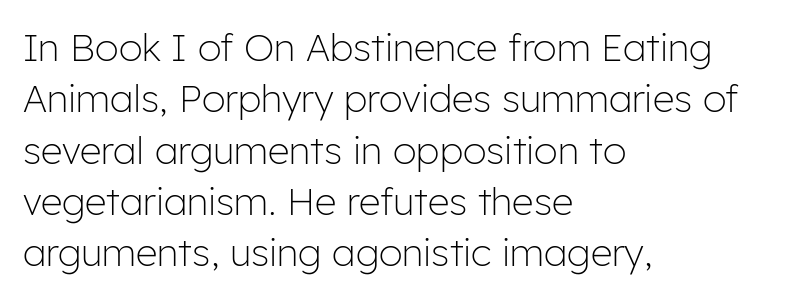
The image shows 38 px light sans-serif type, upright; set left-aligned, normal line spacing (1.35x), normal letter spacing, not underlined; low stroke contrast and a medium x-height.
